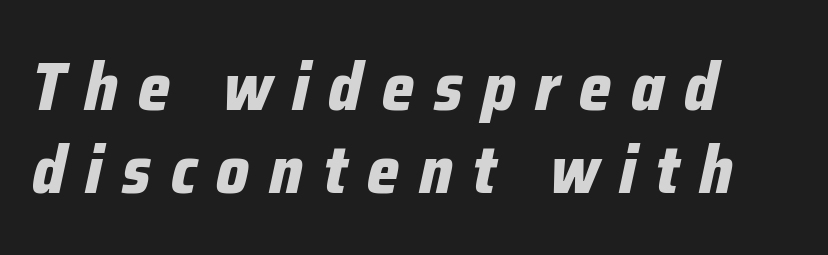
The face used here has the dense, thick strokes of a bold. Clear beneath every line of the passage. Each letter keeps its own natural width here, so spacing adapts to shape. A classic flush-left, rag-right setting is used for this passage. Honestly, the letter spacing is so wide it's the main thing you notice. An italicized treatment has been applied to the whole sample.
